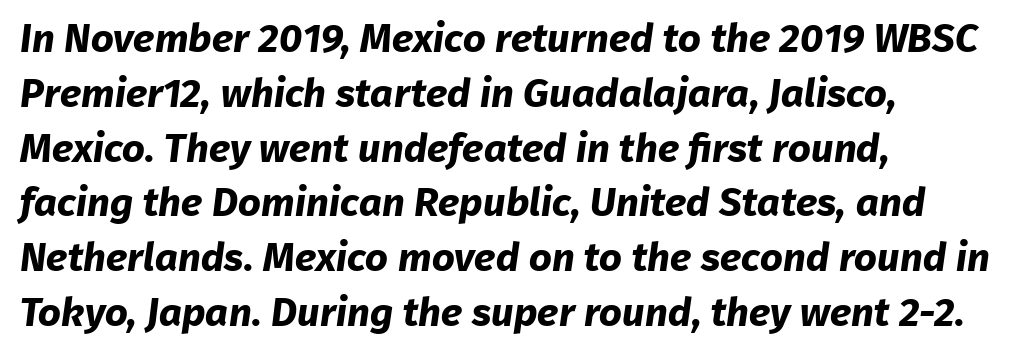
The image shows 40 px bold sans-serif type; set left-aligned, normal line spacing (1.37x), normal letter spacing, not underlined; low stroke contrast and a medium x-height.
